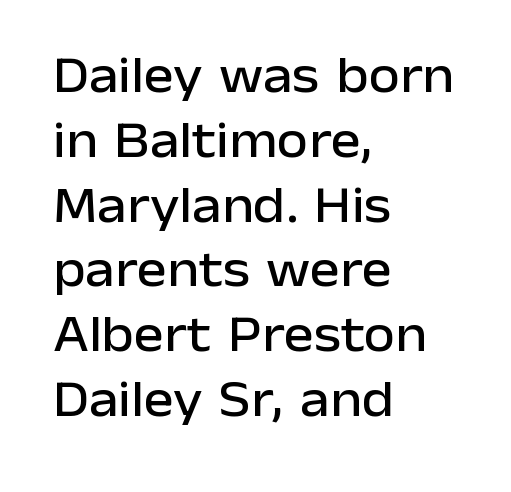
The passage shown has conventional tracking throughout. A typesetter would mark this as roman, not italic. No word sits above an underline. Unlike a traditional serif, this face leaves its strokes unadorned. Typeset ragged right — the left edge is the straight one.
